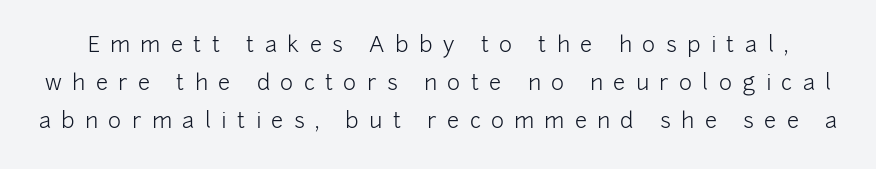
Q: Is the text bold? A: No.
Q: Is the text italic (slanted)? A: No, it is upright.
Q: Is the text underlined? A: No.
Q: Is the spacing between letters normal or unusually wide? A: Unusually wide.
